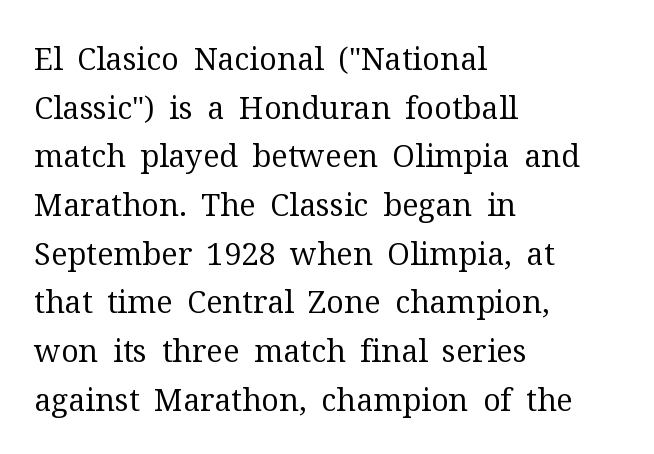
{"serif": "yes", "italic": "no", "bold": "no", "weight": "regular", "width": "normal", "stroke_contrast": "medium", "x_height": "medium", "monospaced": "no", "underline": "no", "align": "left", "line_spacing": "normal", "line_spacing_ratio": 1.57, "letter_spacing": "normal", "letter_spacing_em": 0.0, "glyph_px": 31}
